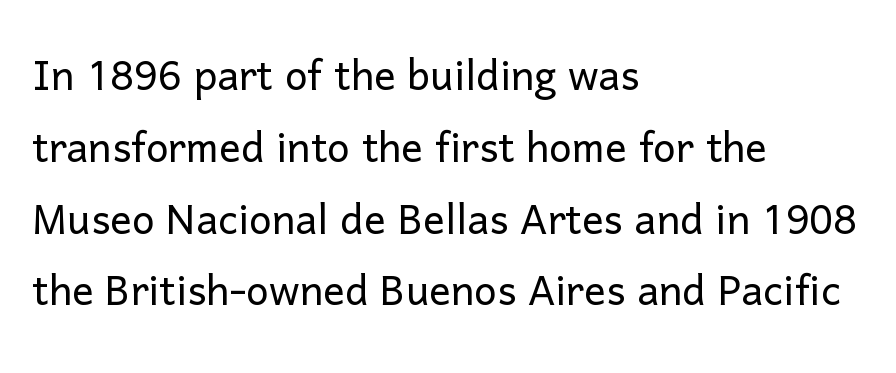
Q: Is the text bold? A: No.
Q: Is the text italic (slanted)? A: No, it is upright.
Q: Is the typeface a serif or a sans-serif typeface? A: Sans-serif.
Q: Is the text underlined? A: No.
Q: How is the paragraph aligned? A: Left-aligned.
Q: Is the spacing between letters normal or unusually wide? A: Normal.
Q: Is the spacing between lines tight, normal or loose? A: Normal.
Q: Width (condensed, normal, or wide)? A: Normal.
Q: Stroke contrast? A: Low.
Q: x-height? A: Medium.
Q: Monospaced? A: No.
